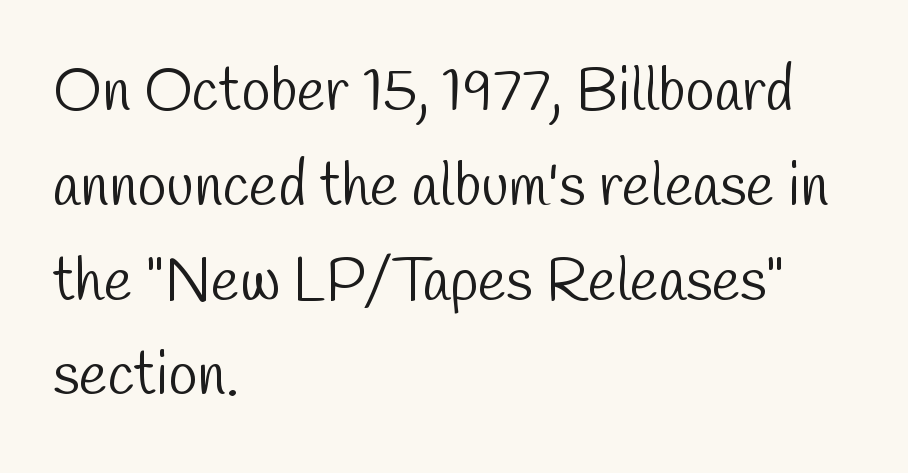
{"serif": "no", "bold": "no", "weight": "light", "width": "condensed", "stroke_contrast": "low", "x_height": "medium", "monospaced": "no", "underline": "no", "align": "left", "line_spacing": "normal", "line_spacing_ratio": 1.58, "letter_spacing": "normal", "letter_spacing_em": 0.0, "glyph_px": 60}
